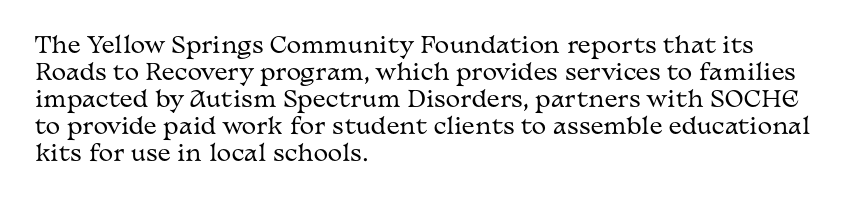
The image shows 22 px text type, upright; set left-aligned, line spacing 1.23x, normal letter spacing, not underlined.
